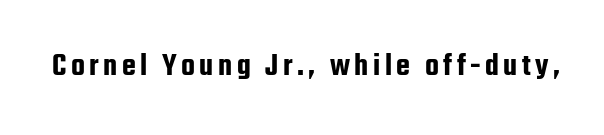
The image shows 32 px condensed sans-serif type, upright; set not underlined; low stroke contrast and a medium x-height.
